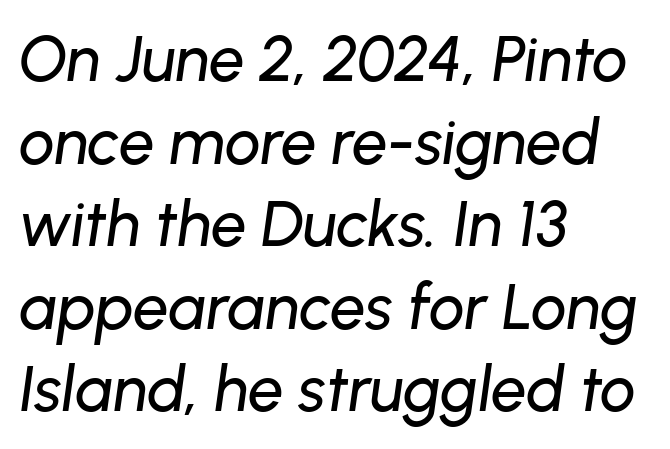
{"italic": "yes", "lean": "right", "slant_degrees": 8, "width": "normal", "stroke_contrast": "low", "x_height": "medium", "monospaced": "no", "underline": "no", "align": "left", "line_spacing": "normal", "line_spacing_ratio": 1.31, "letter_spacing": "normal", "letter_spacing_em": 0.0, "glyph_px": 63}
